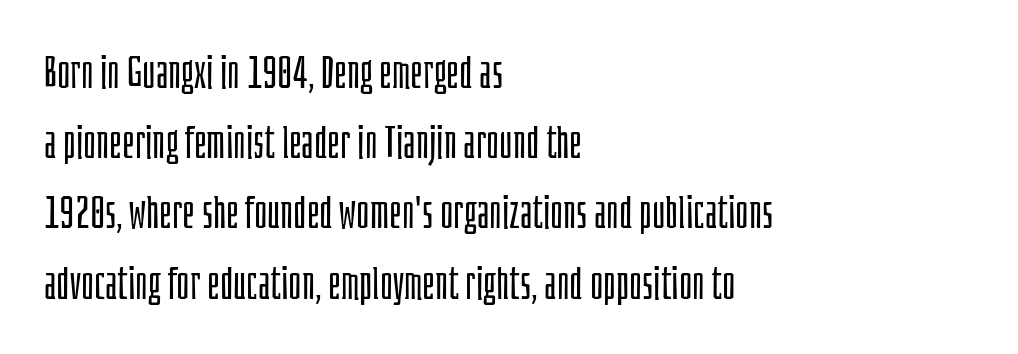
The image shows 45 px light, condensed sans-serif type, upright; set left-aligned, normal line spacing (1.56x), normal letter spacing, not underlined; low stroke contrast and a large x-height.
